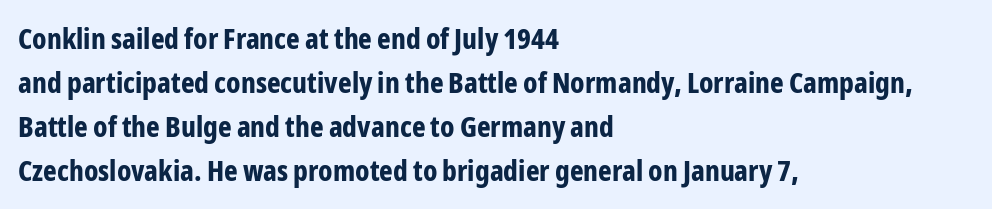
The image shows 29 px bold, condensed sans-serif type, upright; set left-aligned, normal line spacing (1.52x), normal letter spacing, not underlined; low stroke contrast and a medium x-height.
